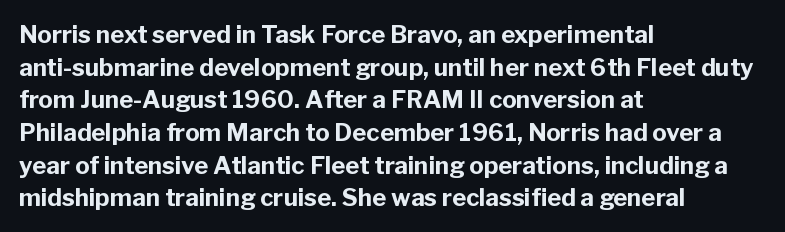
The image shows 24 px bold type, upright; set left-aligned, normal line spacing (1.36x), normal letter spacing, not underlined.
